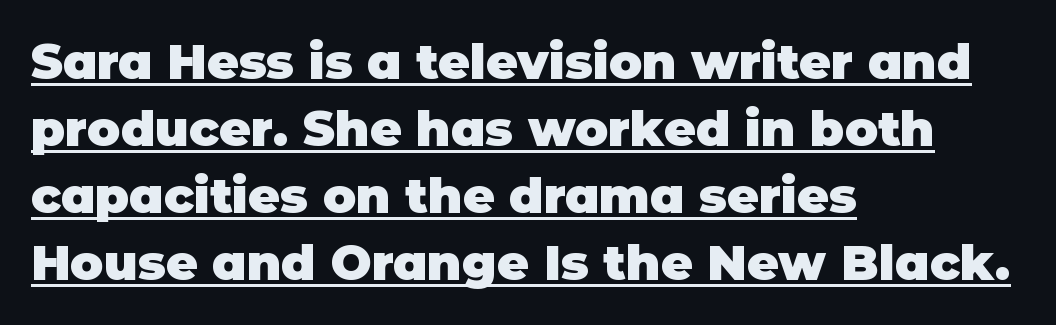
The glyphs in this specimen are sans serif. Letter spacing: default. Is the type bold? Yes — the strokes are clearly thick and heavy. No italicization has been applied; the sample stays upright.
